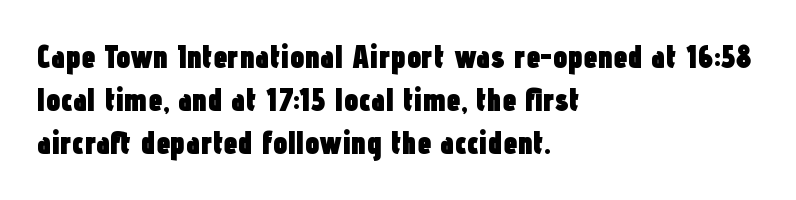
Thick stems and heavy bowls — unmistakably bold. Examine the stroke ends and you'll find no serifs. The glyphs are unaccompanied by any horizontal stroke below them. Note the varied advance widths — an 'i' is clearly narrower than an 'm'.
